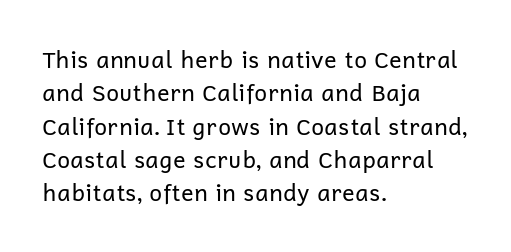
How would I describe the line gaps? Plain and ordinary. Just letters on the line, the space beneath them empty. Alignment: flush left. In terms of posture, this sample is upright.
